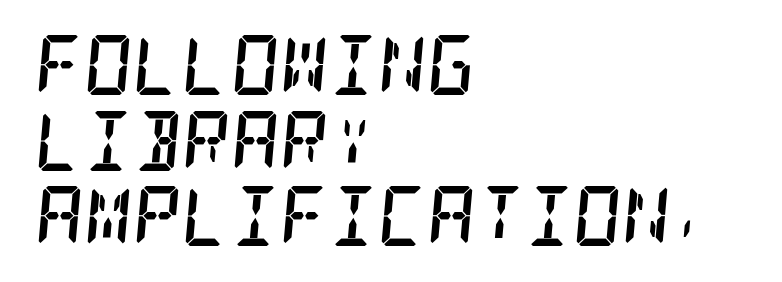
{"serif": "yes", "italic": "yes", "lean": "right", "slant_degrees": 5, "bold": "yes", "weight": "semibold", "width": "condensed", "stroke_contrast": "low", "x_height": "large", "underline": "no", "align": "left", "line_spacing": "normal", "line_spacing_ratio": 1.26, "letter_spacing": "normal", "letter_spacing_em": 0.0, "glyph_px": 60}
